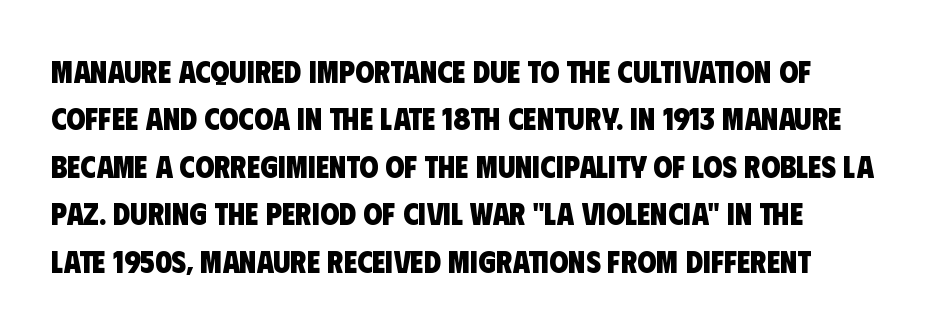
The image shows 31 px heavy, condensed sans-serif type; set left-aligned, normal line spacing (1.53x), normal letter spacing, not underlined; low stroke contrast and a large x-height.
